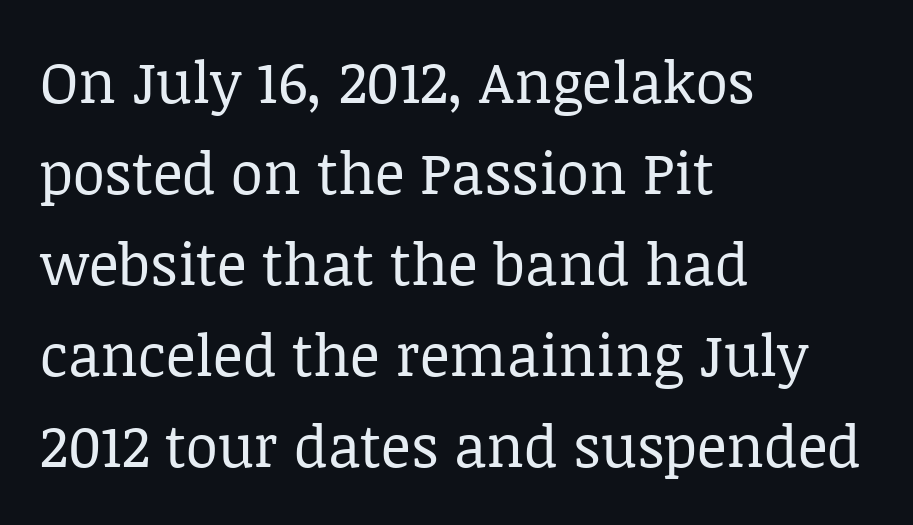
The image shows 58 px regular-weight serif type, upright; set left-aligned, normal line spacing (1.57x), normal letter spacing, not underlined; low stroke contrast and a large x-height.
